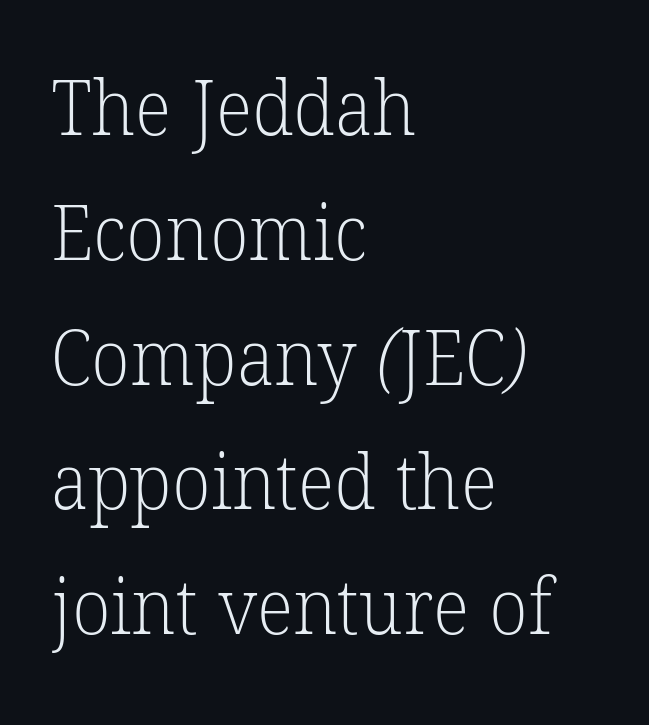
Q: Is the text bold? A: No.
Q: Is the typeface a serif or a sans-serif typeface? A: Serif.
Q: Is the text underlined? A: No.
Q: How is the paragraph aligned? A: Left-aligned.
Q: Is the spacing between letters normal or unusually wide? A: Normal.
Q: Is the spacing between lines tight, normal or loose? A: Normal.
Q: Width (condensed, normal, or wide)? A: Normal.
Q: Stroke contrast? A: Low.
Q: x-height? A: Medium.
Q: Monospaced? A: No.
